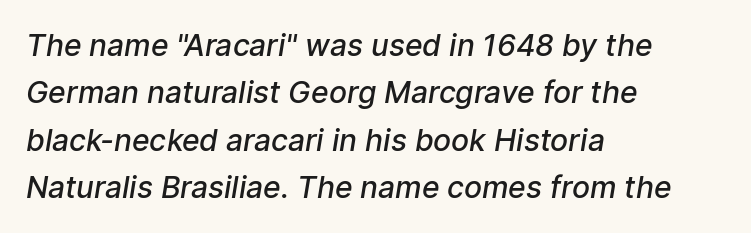
The image shows 30 px semibold sans-serif type; set left-aligned, normal line spacing (1.58x), normal letter spacing, not underlined; low stroke contrast and a medium x-height.
